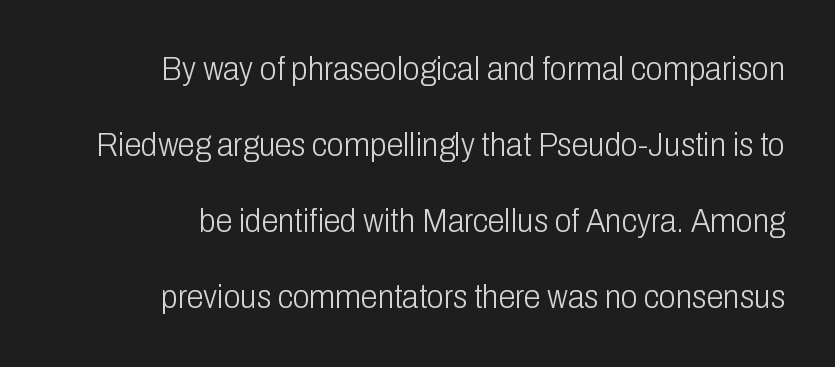
This block would shrink considerably if given ordinary leading; it's expanded now. Font category for this specimen: sans-serif. Each line ends at the same right margin while the left side varies. Notice how the stems are strictly vertical — no italics here. Nobody drew a line under any word here. Varying glyph widths throughout — classic text-font behaviour.
